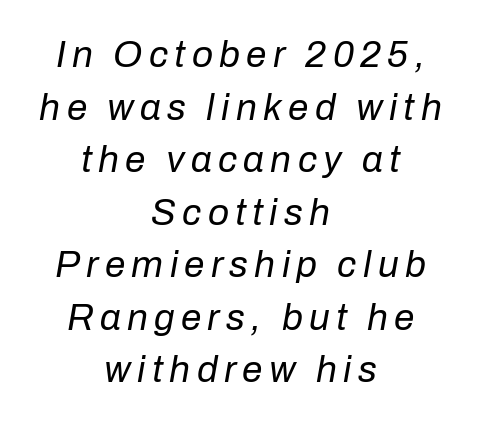
Compared with typical paragraphs, the rows here are spaced about the same. The passage shown is not underscored anywhere. Weight: regular or lighter. If you folded the block vertically in half, each line would mirror itself in length. Italic? Definitely — the glyphs are oblique. Character widths vary here, with narrow letters taking less room than wide ones.
